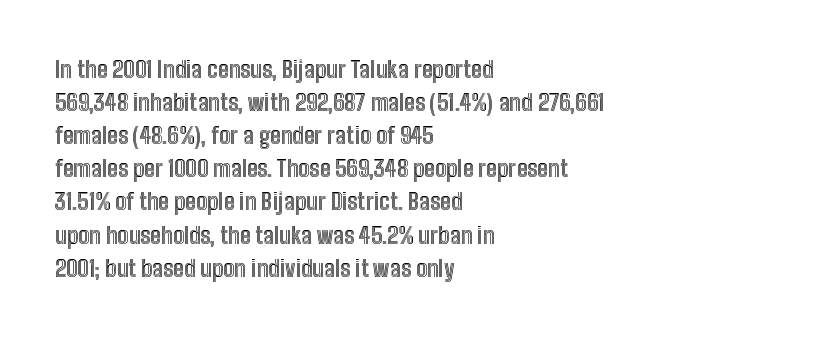
{"italic": "no", "underline": "no", "align": "left", "line_spacing": "normal", "line_spacing_ratio": 1.44, "letter_spacing": "normal", "letter_spacing_em": 0.0, "glyph_px": 23}
